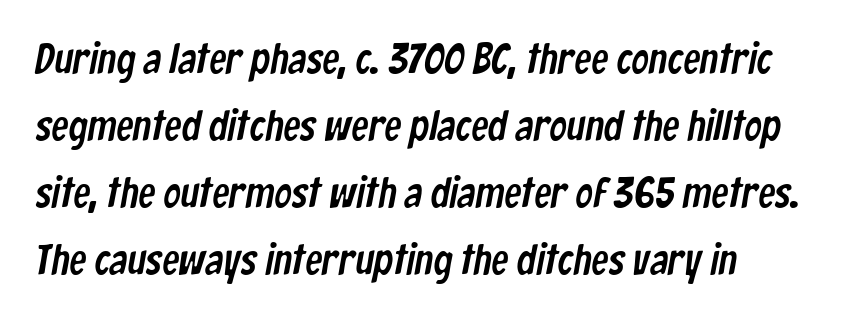
The image shows 43 px condensed sans-serif type; set normal line spacing (1.56x), normal letter spacing, not underlined; low stroke contrast and a medium x-height.
